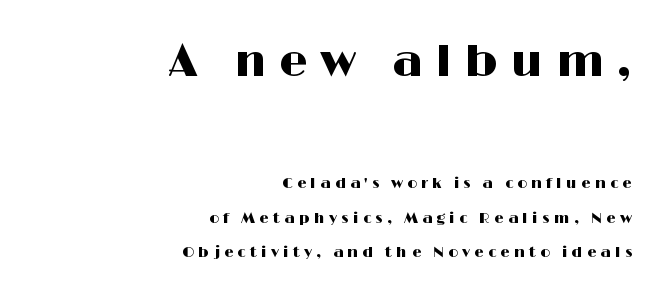
Size hierarchy here favors the leading block over the trailing one. Vertical strokes here are truly vertical. The letters carry no serifs — their stems end cleanly without finishing strokes. The passage is arranged like a letterhead date or caption credit — flush right. Line spacing here is loose. These lines are rendered in a variable-pitch font.
